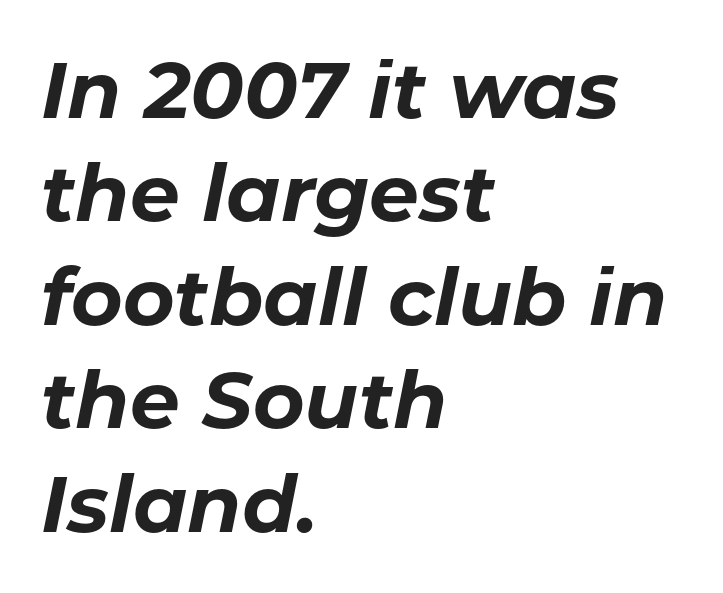
The lines in this sample share a left origin and differ only in where they stop. Check under the words: just untouched page. Think of a printed novel: that variable character pitch is what you see here. Typographic density is high because the face is bold. Observe the lean: these are italic letterforms.
